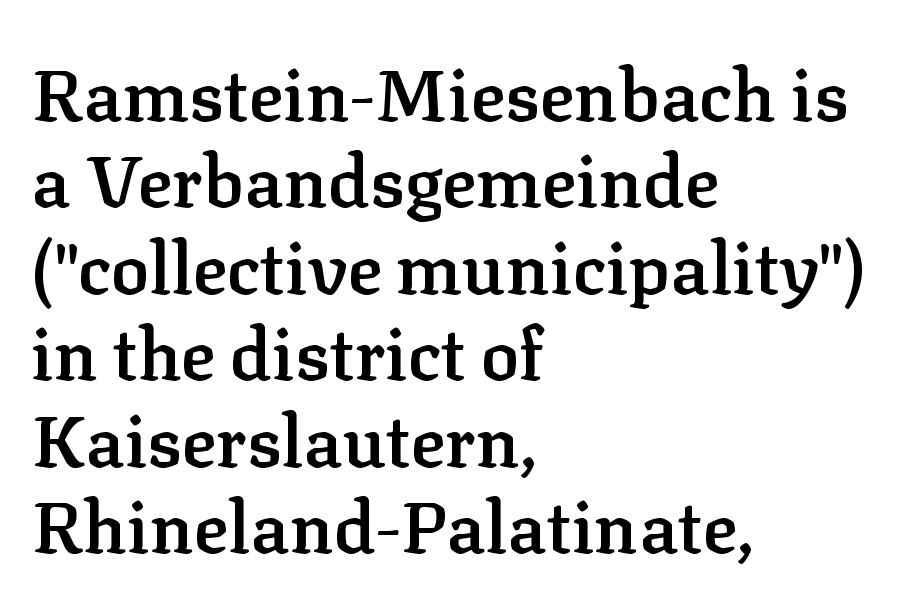
Tracking here is standard; glyphs follow each other at the usual distance. The rag falls on the right side of this text block. Typesetter's note: demi weight, one step under bold. The type family on display is of the serif kind. Plain, unruled lines of type.
